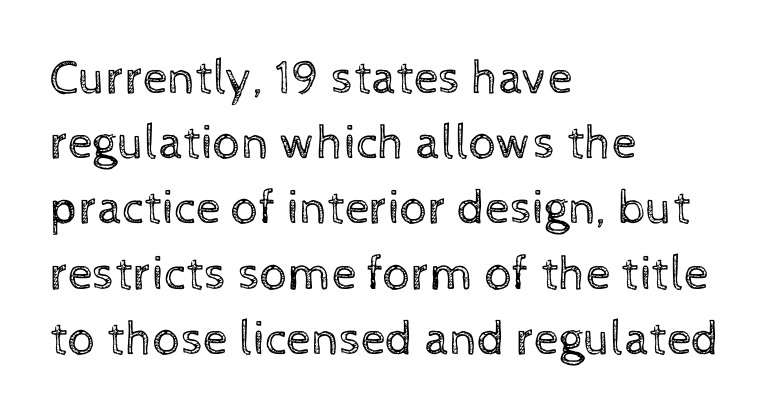
Q: Is the text bold? A: No.
Q: Is the text italic (slanted)? A: No, it is upright.
Q: Is the text underlined? A: No.
Q: How is the paragraph aligned? A: Left-aligned.
Q: Is the spacing between letters normal or unusually wide? A: Normal.
Q: Is the spacing between lines tight, normal or loose? A: Normal.
Q: Width (condensed, normal, or wide)? A: Normal.
Q: x-height? A: Medium.
Q: Monospaced? A: No.
